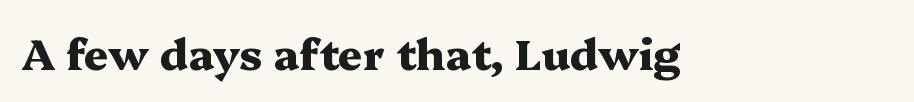
The image shows 43 px heavy, wide serif type, upright; set normal letter spacing, not underlined; medium stroke contrast and a medium x-height.
